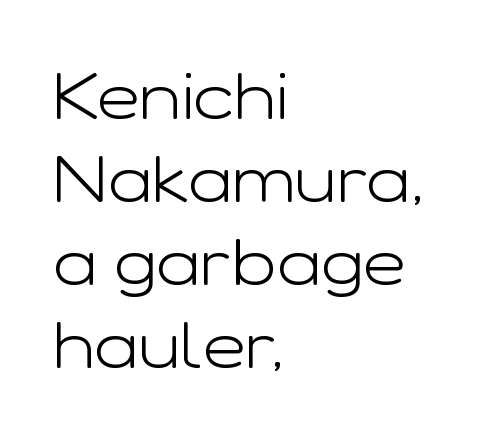
Q: Is the text bold? A: No.
Q: Is the text italic (slanted)? A: No, it is upright.
Q: Is the typeface a serif or a sans-serif typeface? A: Sans-serif.
Q: Is the text underlined? A: No.
Q: How is the paragraph aligned? A: Left-aligned.
Q: Is the spacing between letters normal or unusually wide? A: Normal.
Q: Is the spacing between lines tight, normal or loose? A: Normal.
Q: Width (condensed, normal, or wide)? A: Wide.
Q: Stroke contrast? A: Low.
Q: x-height? A: Medium.
Q: Monospaced? A: No.
